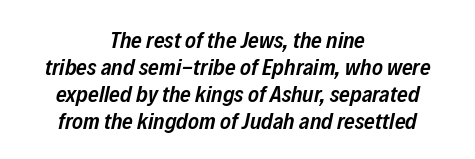
Q: Is the text bold? A: Semi-bold.
Q: Is the text italic (slanted)? A: Yes, it leans right by about 12 degrees.
Q: Is the text underlined? A: No.
Q: How is the paragraph aligned? A: Centered.
Q: Is the spacing between letters normal or unusually wide? A: Normal.
